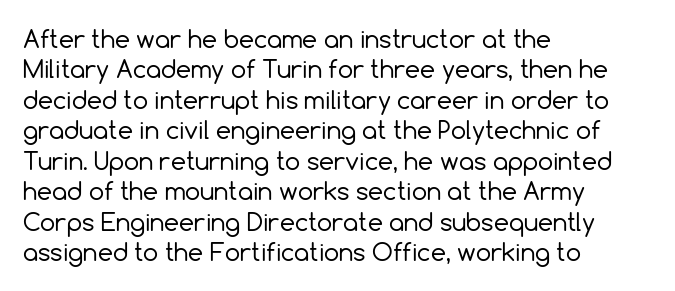
Q: Is the text bold? A: No.
Q: Is the text italic (slanted)? A: No, it is upright.
Q: Is the text underlined? A: No.
Q: How is the paragraph aligned? A: Left-aligned.
Q: Is the spacing between letters normal or unusually wide? A: Normal.
Q: Is the spacing between lines tight, normal or loose? A: Normal.
